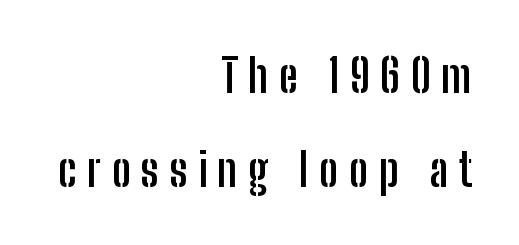
Caption: expanded tracking, letters set apart. Each letter keeps its own natural width here, so spacing adapts to shape. The typeface chosen for these lines omits serifs. Ordinary non-slanted type is in use. The face used here has the dense, thick strokes of a bold. A flush-right, rag-left setting is used for this passage.
